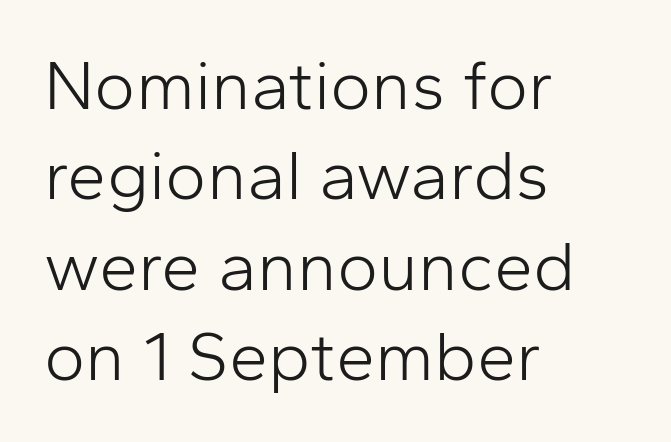
In terms of posture, this sample is upright. Each letter keeps its own natural width here, so spacing adapts to shape. Has an underline been added? It has not. Summary of vertical rhythm: regular, with standard interline spacing. No feet cap the strokes, marking this as sans-serif type. Words appear dense and cohesive because spacing is normal.
